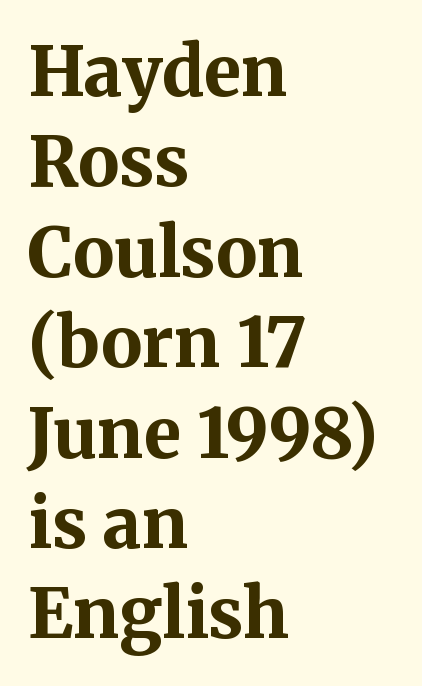
The image shows 69 px bold serif type, upright; set left-aligned, normal line spacing (1.31x), normal letter spacing, not underlined; medium stroke contrast and a medium x-height.
